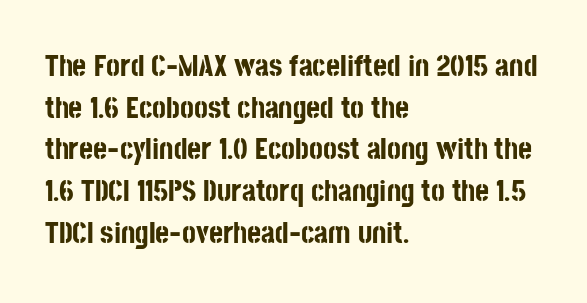
Q: Is the text bold? A: Yes.
Q: Is the text italic (slanted)? A: No, it is upright.
Q: Is the typeface a serif or a sans-serif typeface? A: Sans-serif.
Q: Is the text underlined? A: No.
Q: How is the paragraph aligned? A: Left-aligned.
Q: Is the spacing between letters normal or unusually wide? A: Normal.
Q: Is the spacing between lines tight, normal or loose? A: Normal.
Q: Width (condensed, normal, or wide)? A: Condensed.
Q: Stroke contrast? A: Low.
Q: x-height? A: Large.
Q: Monospaced? A: No.
